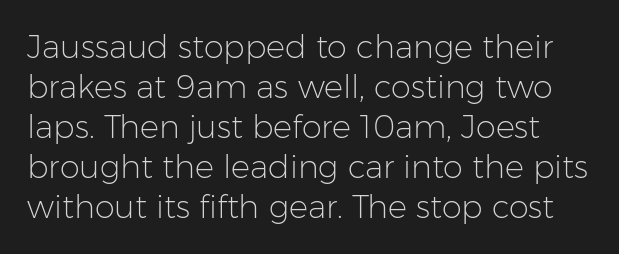
To sum up the face: it is a sans, with no serifs. The characters are drawn with everyday or finer stroke widths. Notice how descenders clear the ascenders below comfortably — that's standard leading. A typesetter would call this proportional, since set widths differ per character. The letters stand upright; this is a roman face. The baseline area is clear.
